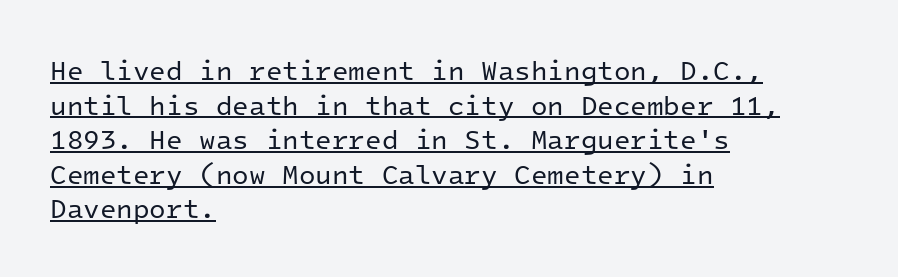
{"italic": "no", "bold": "no", "underline": "yes", "align": "left", "line_spacing": "normal", "line_spacing_ratio": 1.28, "letter_spacing": "normal", "letter_spacing_em": 0.0, "glyph_px": 27}
